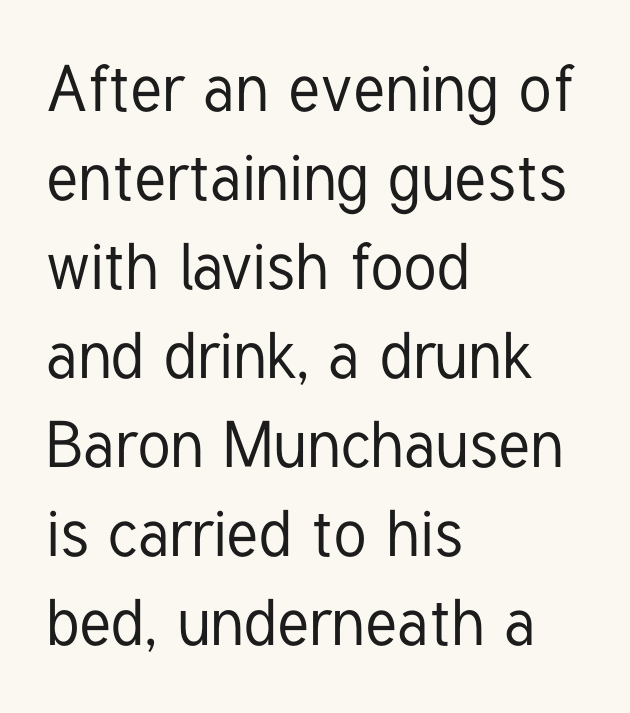
The image shows 65 px condensed sans-serif type, upright; set left-aligned, normal line spacing (1.37x), normal letter spacing, not underlined; low stroke contrast and a medium x-height.
